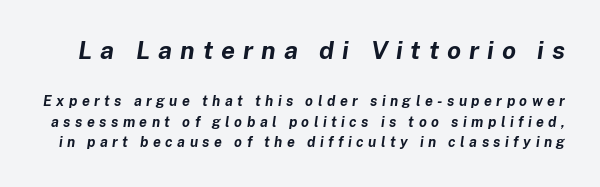
The image shows 25 px bold type, italic (leaning right); set normal line spacing (1.48x), unusually wide letter spacing (+0.32 em), not underlined; the first (top) block is 1.79x larger.
